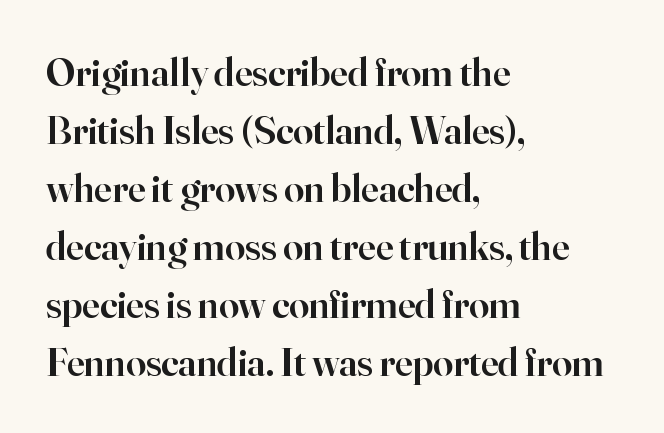
The letters advance in unequal steps, a hallmark of proportional type. Heft: intermediate — a semibold. Tall strokes in this sample are plumb rather than angled. The words here are not underlined. Successive baselines arrive at the customary interval.
